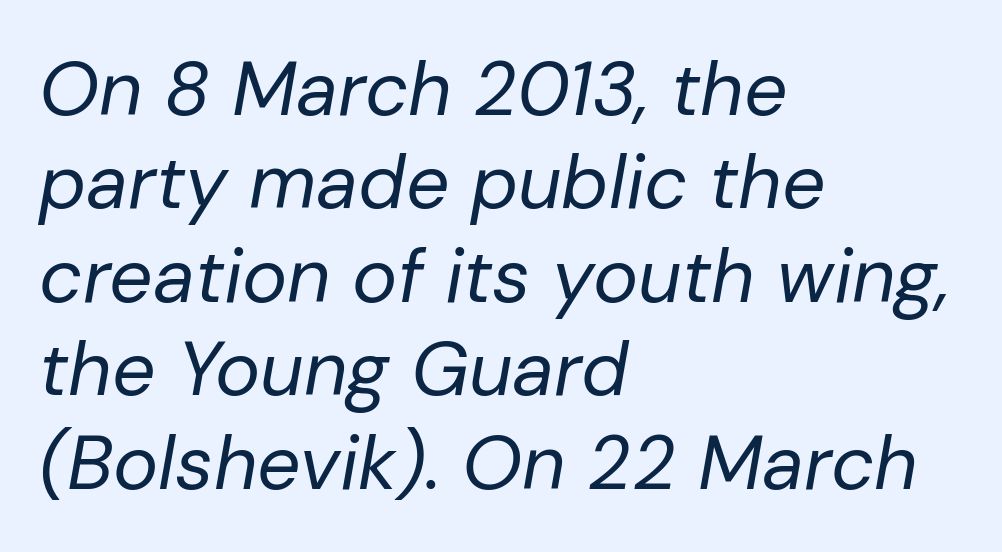
{"italic": "yes", "lean": "right", "slant_degrees": 10, "bold": "no", "weight": "regular", "width": "normal", "stroke_contrast": "low", "x_height": "medium", "monospaced": "no", "underline": "no", "align": "left", "line_spacing_ratio": 1.23, "letter_spacing": "normal", "letter_spacing_em": 0.0, "glyph_px": 76}
